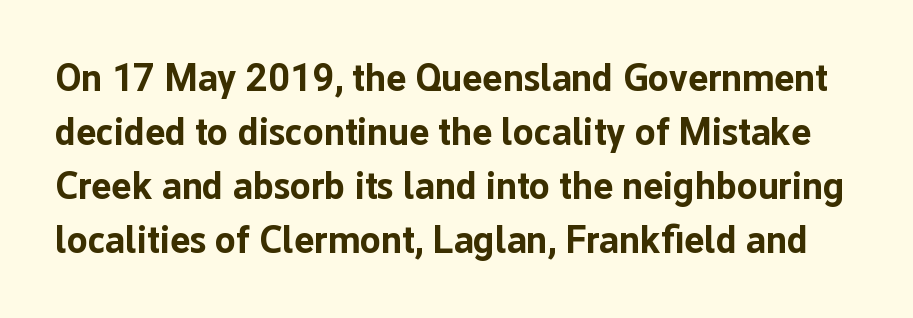
{"serif": "no", "italic": "no", "bold": "yes", "weight": "bold", "width": "normal", "stroke_contrast": "low", "x_height": "medium", "monospaced": "no", "underline": "no", "line_spacing": "normal", "line_spacing_ratio": 1.42, "letter_spacing": "normal", "letter_spacing_em": 0.0, "glyph_px": 38}
